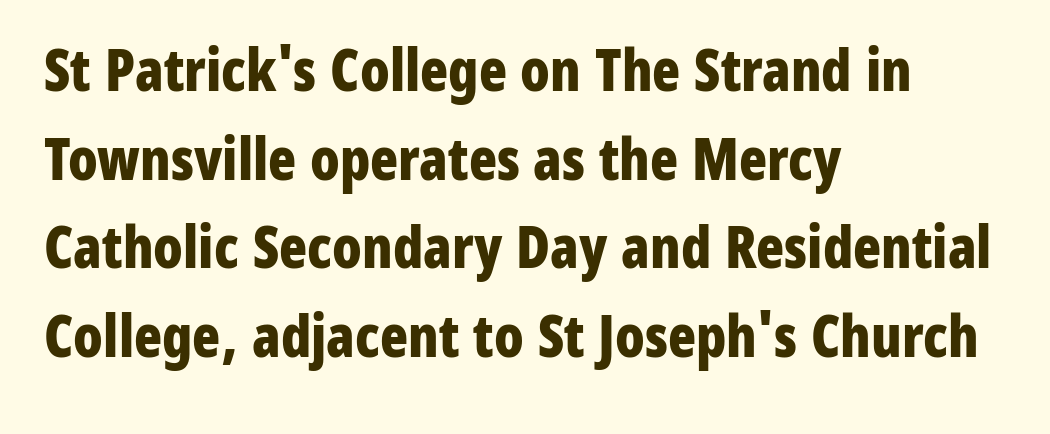
Q: Is the text bold? A: Yes.
Q: Is the text italic (slanted)? A: No, it is upright.
Q: Is the typeface a serif or a sans-serif typeface? A: Sans-serif.
Q: Is the text underlined? A: No.
Q: How is the paragraph aligned? A: Left-aligned.
Q: Is the spacing between letters normal or unusually wide? A: Normal.
Q: Is the spacing between lines tight, normal or loose? A: Normal.
Q: Width (condensed, normal, or wide)? A: Condensed.
Q: Stroke contrast? A: Low.
Q: x-height? A: Medium.
Q: Monospaced? A: No.
